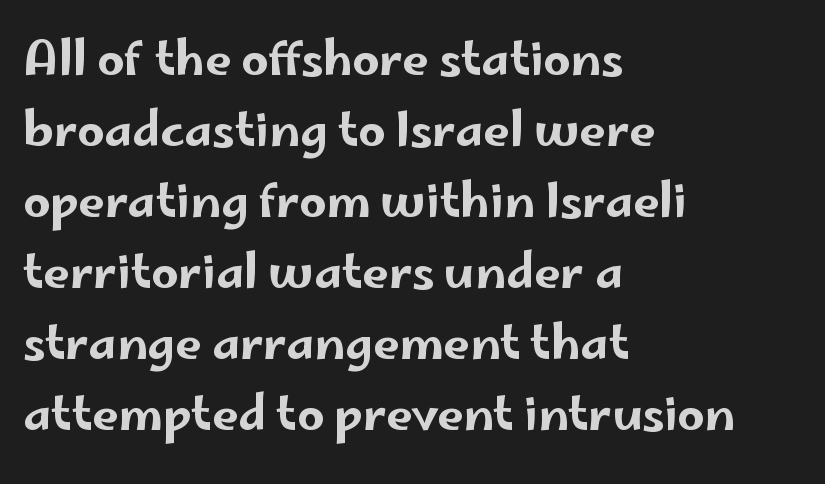
{"serif": "no", "italic": "no", "width": "wide", "stroke_contrast": "low", "x_height": "small", "monospaced": "no", "underline": "no", "align": "left", "line_spacing": "normal", "line_spacing_ratio": 1.51, "letter_spacing": "normal", "letter_spacing_em": 0.0, "glyph_px": 47}
